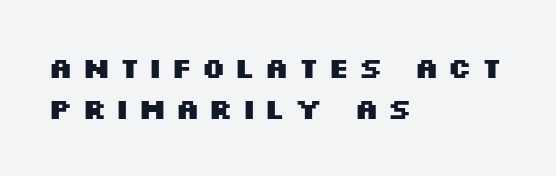
The image shows 29 px heavy, wide sans-serif type, upright; set left-aligned, normal line spacing (1.43x), unusually wide letter spacing (+0.28 em), not underlined; medium stroke contrast and a large x-height.
